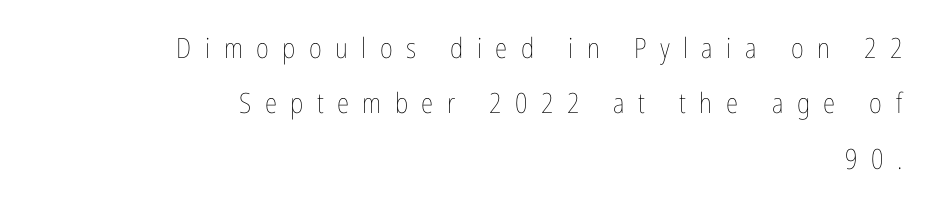
{"italic": "no", "bold": "no", "weight": "thin", "width": "condensed", "stroke_contrast": "low", "x_height": "medium", "monospaced": "no", "underline": "no", "align": "right", "line_spacing": "loose", "line_spacing_ratio": 1.98, "letter_spacing": "wide", "letter_spacing_em": 0.48, "glyph_px": 28}
